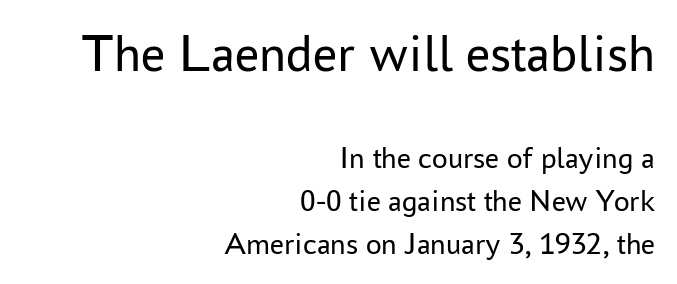
Q: Is the text bold? A: No.
Q: Is the text italic (slanted)? A: No, it is upright.
Q: Is the typeface a serif or a sans-serif typeface? A: Sans-serif.
Q: Is the text underlined? A: No.
Q: How is the paragraph aligned? A: Right-aligned.
Q: Is the spacing between letters normal or unusually wide? A: Normal.
Q: Is the spacing between lines tight, normal or loose? A: Normal.
Q: Which block of text is set in a larger size, the first (top) or the second (bottom)? A: The first (top) one.
Q: Width (condensed, normal, or wide)? A: Normal.
Q: Stroke contrast? A: Low.
Q: x-height? A: Medium.
Q: Monospaced? A: No.
